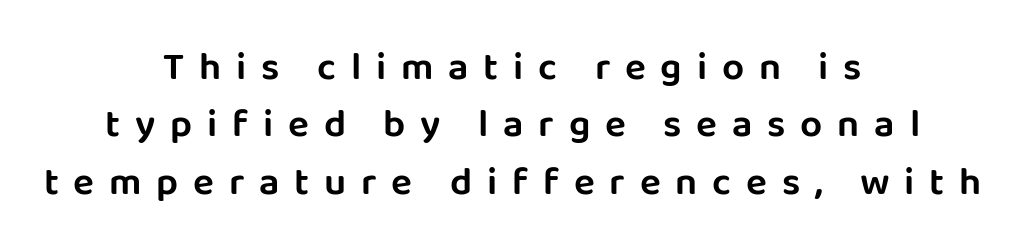
The text block is weighted toward neither margin, spreading evenly from the middle. Horizontal bands of white between lines are of average thickness. Letters rest on an invisible, unmarked baseline. Varying glyph widths throughout — classic text-font behaviour. Observe the wide spacing: letters keep a clear distance from each other.
